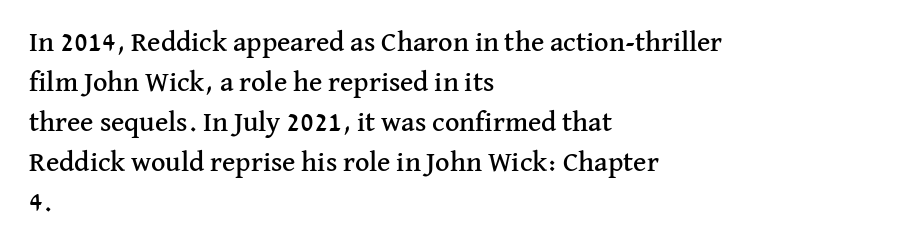
The image shows 28 px serif type, upright; set left-aligned, normal line spacing (1.43x), normal letter spacing, not underlined; medium stroke contrast and a medium x-height.
